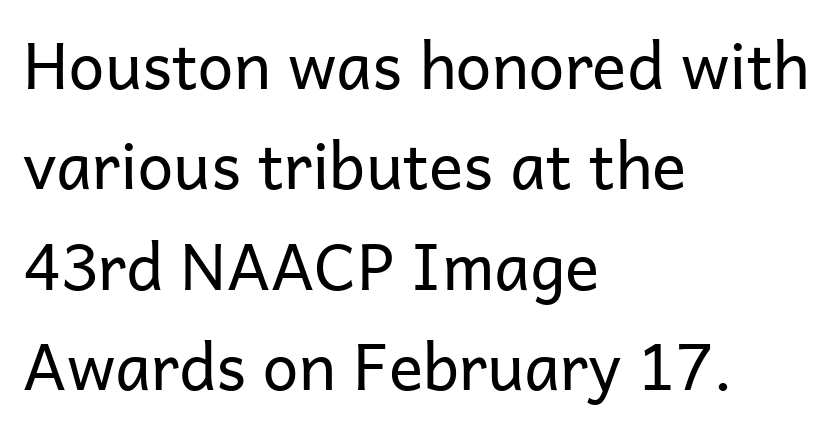
Reading down the block, your eye returns to a fixed left position each line. Does extra space separate the letters? No, they use regular spacing. Nope, not italic — everything's standing straight. The lines sit at an ordinary, default distance from one another. The designer went with a sans here, leaving each stem footless. Heft: none added — not bold.
